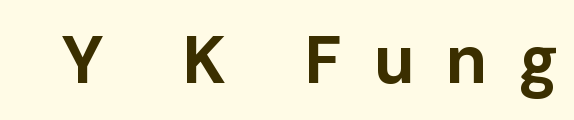
Q: Is the text bold? A: Yes.
Q: Is the text italic (slanted)? A: No, it is upright.
Q: Is the typeface a serif or a sans-serif typeface? A: Sans-serif.
Q: Is the text underlined? A: No.
Q: Is the spacing between letters normal or unusually wide? A: Unusually wide.
Q: Width (condensed, normal, or wide)? A: Normal.
Q: Stroke contrast? A: Low.
Q: x-height? A: Medium.
Q: Monospaced? A: No.
